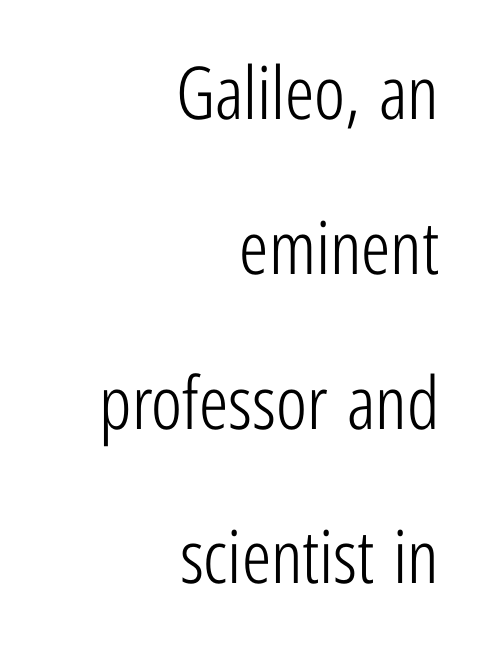
Q: Is the text bold? A: No.
Q: Is the text italic (slanted)? A: No, it is upright.
Q: Is the typeface a serif or a sans-serif typeface? A: Sans-serif.
Q: Is the text underlined? A: No.
Q: How is the paragraph aligned? A: Right-aligned.
Q: Is the spacing between letters normal or unusually wide? A: Normal.
Q: Is the spacing between lines tight, normal or loose? A: Loose.
Q: Width (condensed, normal, or wide)? A: Condensed.
Q: Stroke contrast? A: Low.
Q: x-height? A: Medium.
Q: Monospaced? A: No.
